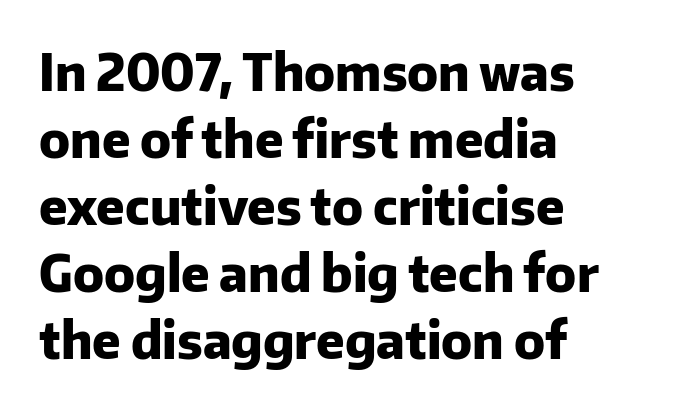
The image shows 50 px heavy sans-serif type, upright; set left-aligned, normal line spacing (1.34x), normal letter spacing, not underlined; low stroke contrast and a medium x-height.
